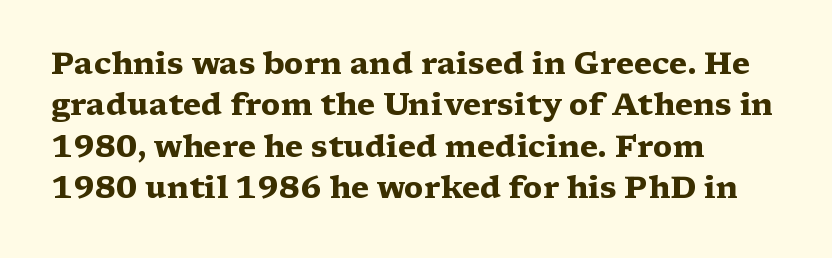
Q: Is the text bold? A: Yes.
Q: Is the text italic (slanted)? A: No, it is upright.
Q: Is the typeface a serif or a sans-serif typeface? A: Serif.
Q: Is the text underlined? A: No.
Q: How is the paragraph aligned? A: Left-aligned.
Q: Is the spacing between letters normal or unusually wide? A: Normal.
Q: Is the spacing between lines tight, normal or loose? A: Normal.
Q: Width (condensed, normal, or wide)? A: Wide.
Q: Stroke contrast? A: Medium.
Q: x-height? A: Medium.
Q: Monospaced? A: No.
